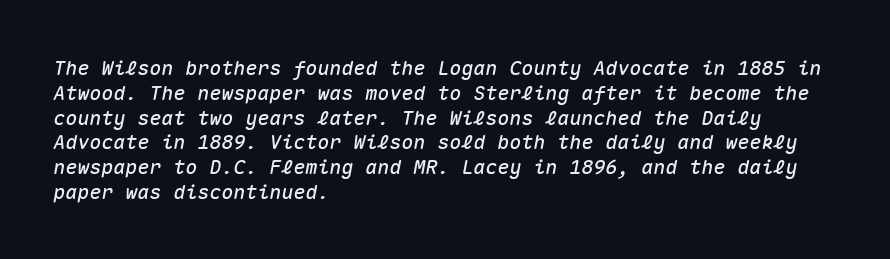
{"italic": "yes", "lean": "right", "slant_degrees": 10, "underline": "no", "align": "left", "line_spacing_ratio": 1.24, "letter_spacing": "normal", "letter_spacing_em": 0.0, "glyph_px": 20}
